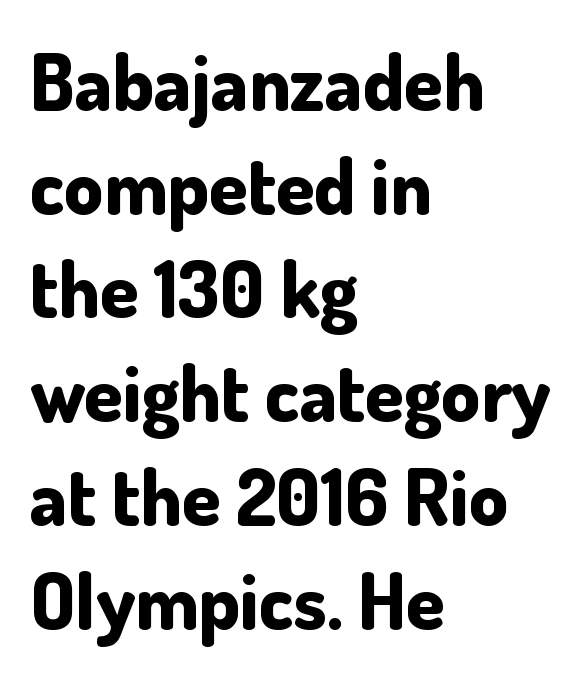
Q: Is the text bold? A: Yes.
Q: Is the text italic (slanted)? A: No, it is upright.
Q: Is the typeface a serif or a sans-serif typeface? A: Sans-serif.
Q: Is the text underlined? A: No.
Q: How is the paragraph aligned? A: Left-aligned.
Q: Is the spacing between letters normal or unusually wide? A: Normal.
Q: Is the spacing between lines tight, normal or loose? A: Normal.
Q: Width (condensed, normal, or wide)? A: Normal.
Q: Stroke contrast? A: Low.
Q: x-height? A: Small.
Q: Monospaced? A: No.
